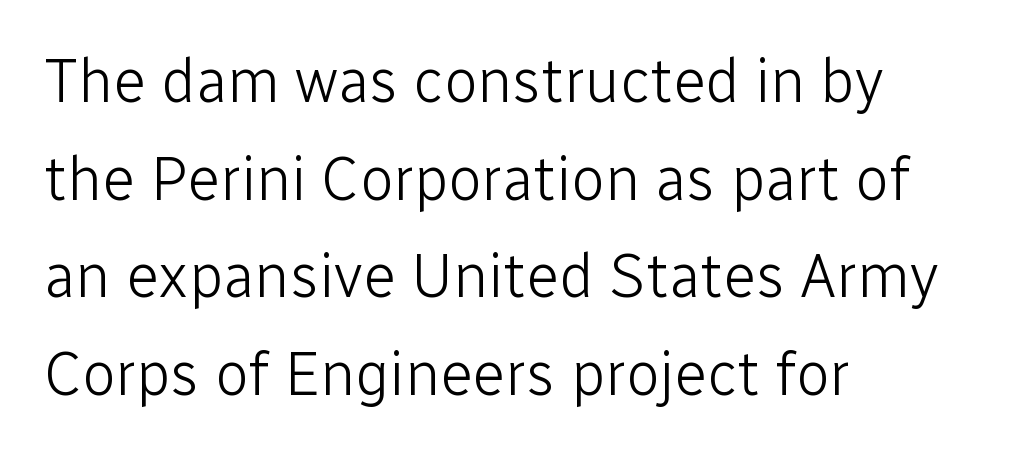
{"serif": "no", "italic": "no", "bold": "no", "weight": "light", "width": "normal", "stroke_contrast": "low", "x_height": "medium", "monospaced": "no", "underline": "no", "align": "left", "line_spacing": "normal", "line_spacing_ratio": 1.6, "letter_spacing": "normal", "letter_spacing_em": 0.0, "glyph_px": 61}
